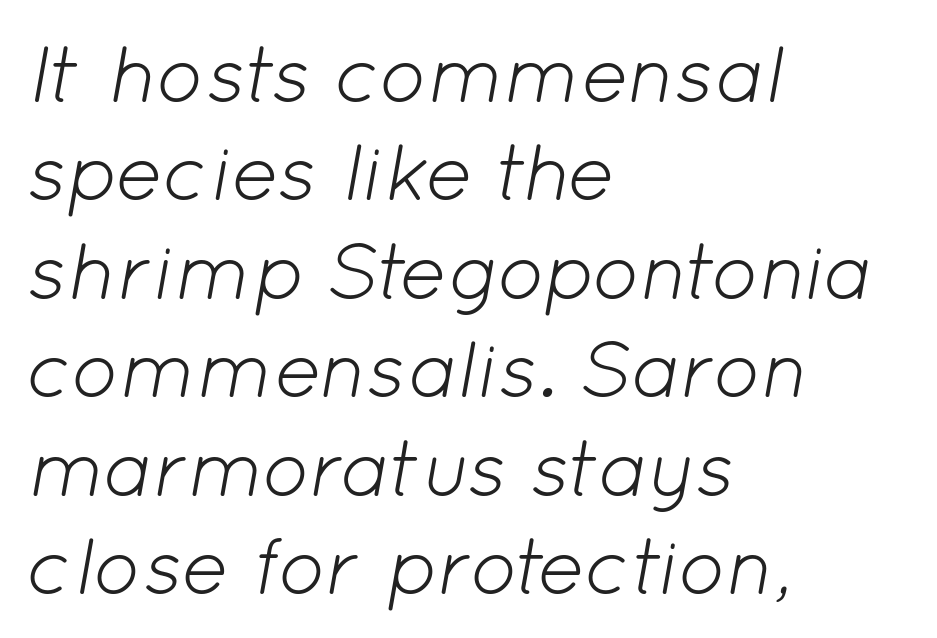
The horizontal fit of the characters is conventional and even. The letters are slanted; this is an italic face. Descender tails drop into unmarked territory. The letters advance in unequal steps, a hallmark of proportional type.
